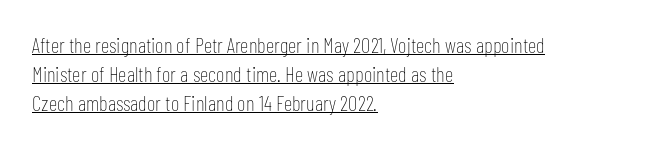
{"italic": "no", "bold": "no", "underline": "yes", "align": "left", "line_spacing": "normal", "line_spacing_ratio": 1.38, "letter_spacing": "normal", "letter_spacing_em": 0.0, "glyph_px": 21}
